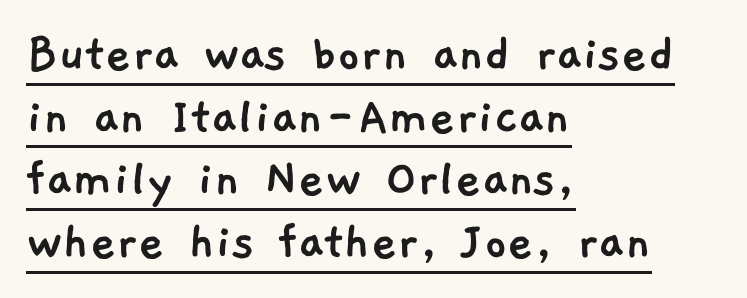
{"serif": "no", "width": "normal", "stroke_contrast": "low", "x_height": "medium", "monospaced": "no", "underline": "yes", "align": "left", "line_spacing": "tight", "line_spacing_ratio": 1.12, "letter_spacing": "normal", "letter_spacing_em": 0.0, "glyph_px": 56}
